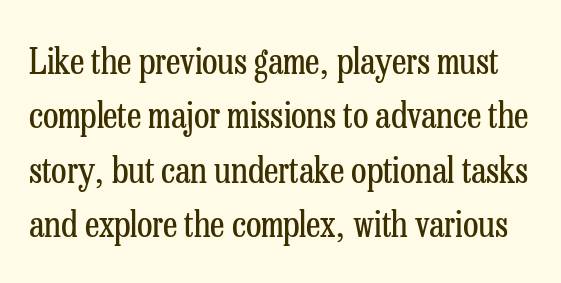
A serif font was chosen for this passage. Upright lettering throughout. Spacing verdict: proportional, widths tailored to each character. The face used here is rendered with its standard letterfit. Check under the words: just untouched page.
